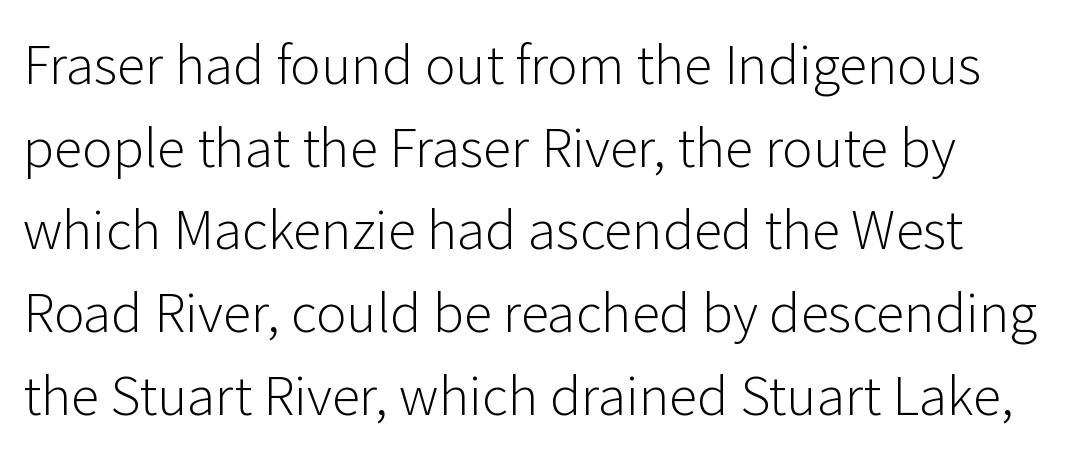
The letters stand straight up with perfectly vertical stems. Vertically, the passage feels balanced, rows spaced as you'd expect. The glyphs in this specimen are sans serif. Underlining? Definitely not there.
